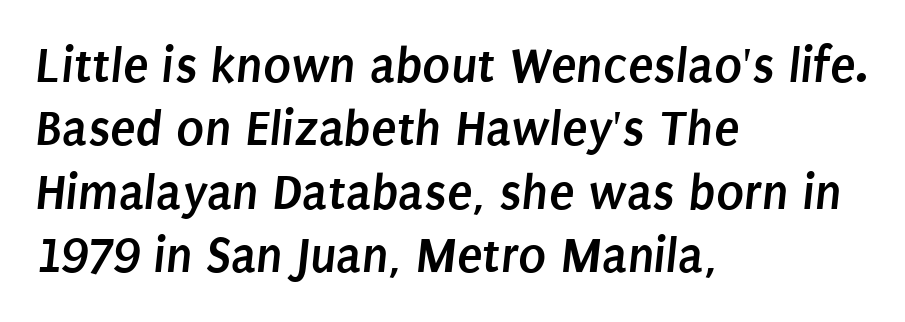
Q: Is the text bold? A: Yes.
Q: Is the typeface a serif or a sans-serif typeface? A: Sans-serif.
Q: Is the text underlined? A: No.
Q: How is the paragraph aligned? A: Left-aligned.
Q: Is the spacing between letters normal or unusually wide? A: Normal.
Q: Width (condensed, normal, or wide)? A: Condensed.
Q: Stroke contrast? A: Low.
Q: x-height? A: Large.
Q: Monospaced? A: No.
